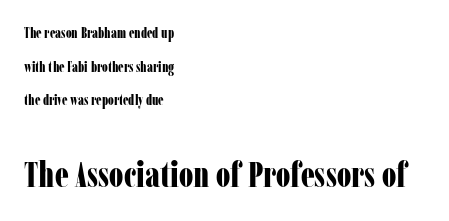
The image shows 35 px bold, condensed serif type, upright; set left-aligned, loose line spacing (2.41x), normal letter spacing, not underlined; the second (bottom) block is 2.5x larger; low stroke contrast and a medium x-height.
